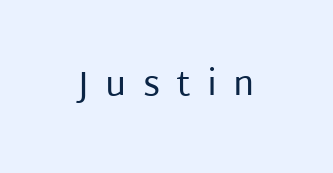
A typesetter would call this proportional, since set widths differ per character. What kind of face is this? One without serifs — a sans. Inter-character spacing is expanded well beyond the font's built-in metrics. A bare baseline throughout the passage. Is this a heavy cut? Hardly; it is regular or lighter. The letters stand straight up with perfectly vertical stems.
